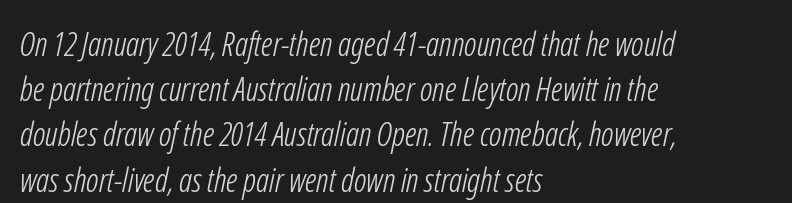
Q: Is the text bold? A: No.
Q: Is the typeface a serif or a sans-serif typeface? A: Sans-serif.
Q: Is the text underlined? A: No.
Q: How is the paragraph aligned? A: Left-aligned.
Q: Is the spacing between letters normal or unusually wide? A: Normal.
Q: Is the spacing between lines tight, normal or loose? A: Normal.
Q: Width (condensed, normal, or wide)? A: Condensed.
Q: Stroke contrast? A: Low.
Q: x-height? A: Medium.
Q: Monospaced? A: No.
